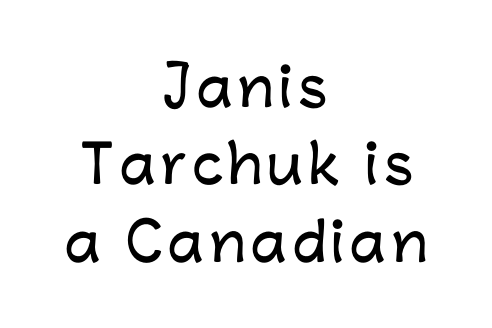
{"serif": "no", "italic": "no", "width": "normal", "stroke_contrast": "low", "x_height": "medium", "monospaced": "no", "underline": "no", "align": "center", "line_spacing": "normal", "line_spacing_ratio": 1.49, "glyph_px": 52}
